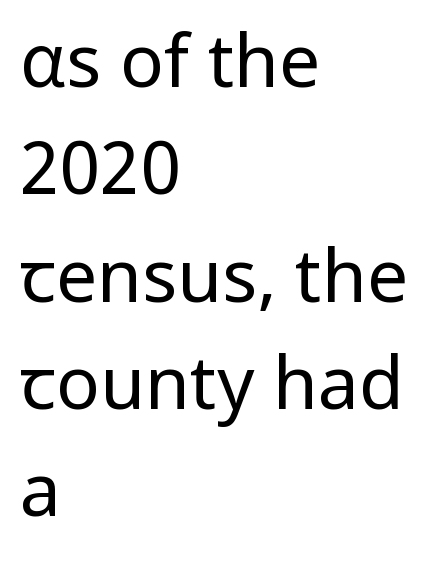
Nope, no serifs anywhere on these letters. The letters advance in unequal steps, a hallmark of proportional type. Letters have the restrained weight of plain body copy at most. The baseline area is clear.
